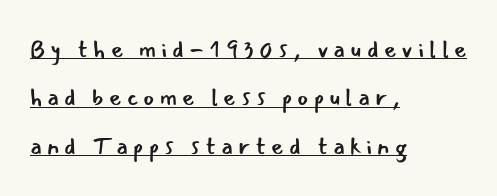
Q: Is the text bold? A: No.
Q: Is the text italic (slanted)? A: No, it is upright.
Q: Is the text underlined? A: Yes.
Q: How is the paragraph aligned? A: Left-aligned.
Q: Is the spacing between letters normal or unusually wide? A: Unusually wide.
Q: Is the spacing between lines tight, normal or loose? A: Loose.
